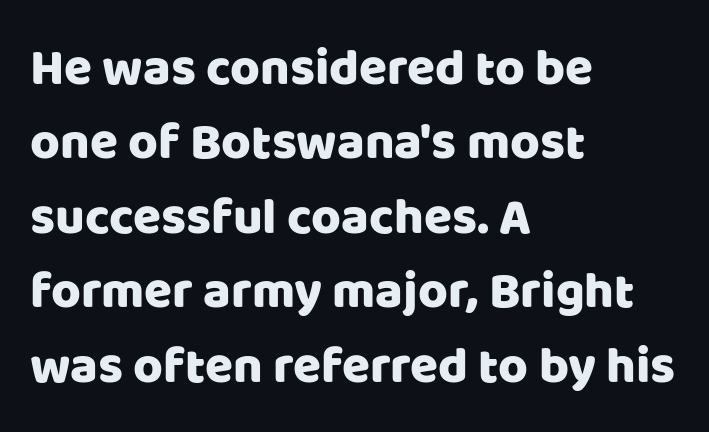
Horizontal bands of white between lines are of average thickness. Nobody drew a line under any word here. Regarding serifs, this sample does without them. Style check: upright. If you drew a ruler down the left edge, every line would touch it. Do the characters align in a grid? No, the font is proportional.
